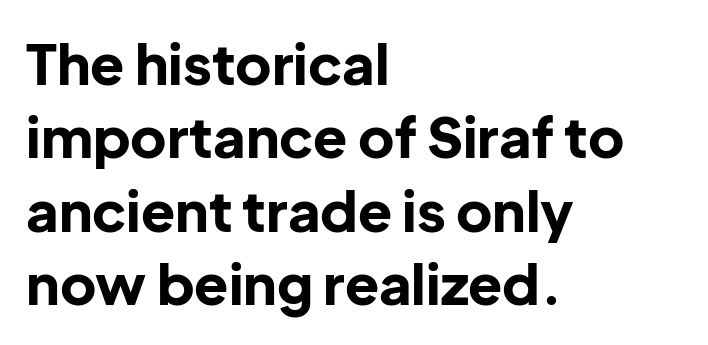
{"serif": "no", "italic": "no", "bold": "yes", "weight": "bold", "width": "normal", "stroke_contrast": "low", "x_height": "medium", "monospaced": "no", "underline": "no", "align": "left", "line_spacing": "normal", "line_spacing_ratio": 1.31, "letter_spacing": "normal", "letter_spacing_em": 0.0, "glyph_px": 56}
